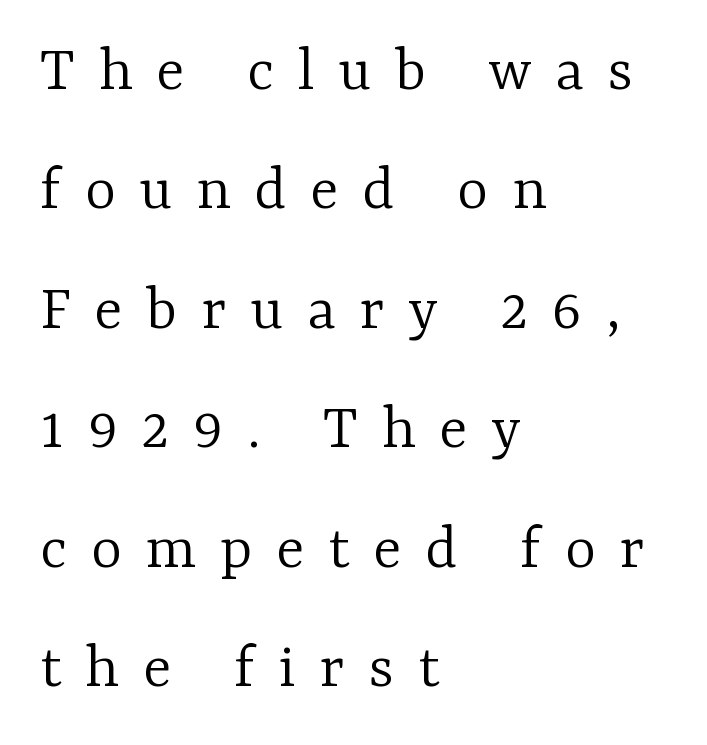
The image shows 66 px light serif type, upright; set left-aligned, line spacing 1.81x, unusually wide letter spacing (+0.36 em), not underlined; low stroke contrast and a medium x-height.
